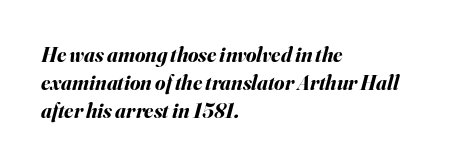
The leading is moderate, giving the passage an even texture. Look at the tracking — it's just the regular setting, nothing added. On the weight axis this lands at bold, roughly 700. Is the type slanted? Yes — the strokes lean at a clear angle. Left-aligned paragraph, ragged on the right.
